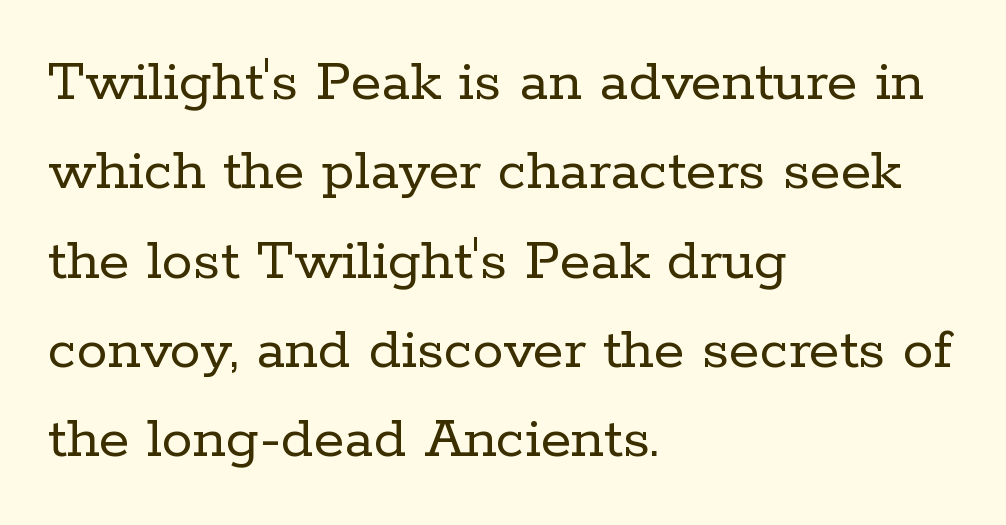
The strip under each line holds only bare page. The tracking reads as untouched default to a designer's eye. Quick note: not italic, upright. You could not count columns in this text — the font is proportionally spaced. Regarding leading, the lines here are spaced in the standard way. Yep, those are serifs on the letters.
